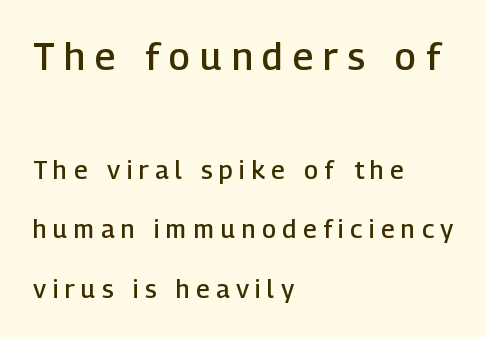
{"serif": "no", "italic": "no", "bold": "semi", "weight": "semibold", "width": "normal", "stroke_contrast": "low", "x_height": "medium", "monospaced": "no", "underline": "no", "align": "left", "line_spacing": "loose", "line_spacing_ratio": 2.38, "letter_spacing": "wide", "letter_spacing_em": 0.26, "larger_block": "first", "size_ratio": 1.52, "glyph_px": 38}
